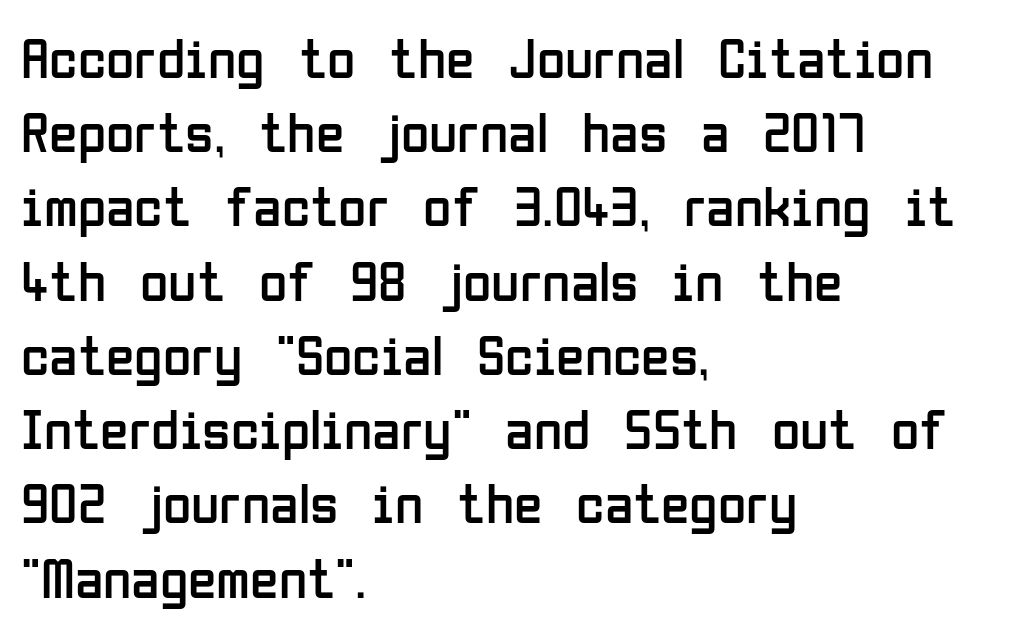
Students, note that the glyphs here touch the page at normal intervals. Any mark beneath the type? The region is blank. Characters remain perfectly vertical along every line. How would I describe the line gaps? Plain and ordinary.
